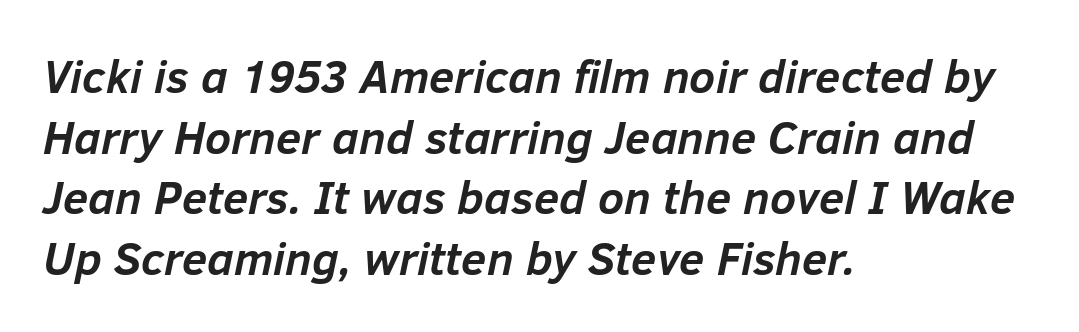
The image shows 46 px semibold type, italic (leaning right); set left-aligned, normal line spacing (1.32x), normal letter spacing, not underlined; low stroke contrast and a medium x-height.
